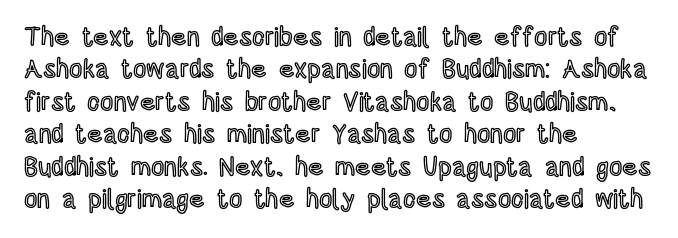
{"italic": "no", "underline": "no", "align": "left", "line_spacing": "normal", "line_spacing_ratio": 1.25, "letter_spacing": "normal", "letter_spacing_em": 0.0, "glyph_px": 26}
